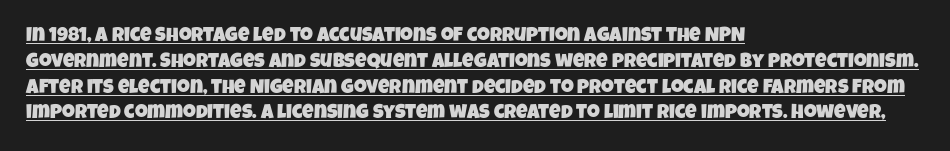
Q: Is the text underlined? A: Yes.
Q: How is the paragraph aligned? A: Left-aligned.
Q: Is the spacing between letters normal or unusually wide? A: Normal.
Q: Is the spacing between lines tight, normal or loose? A: Normal.
